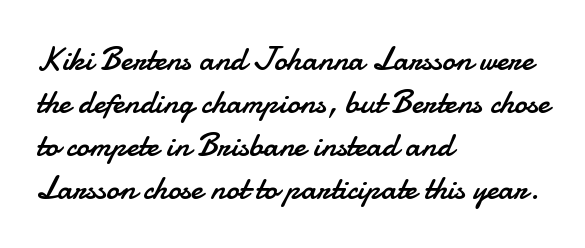
Anything drawn beneath the words? Only blank space. Stem width sits at or under what a default text font uses. Note the varied advance widths — an 'i' is clearly narrower than an 'm'. The rows are spaced the way most documents space them. The passage shown has conventional tracking throughout. Does the copy run flush right? No — it runs flush left.
